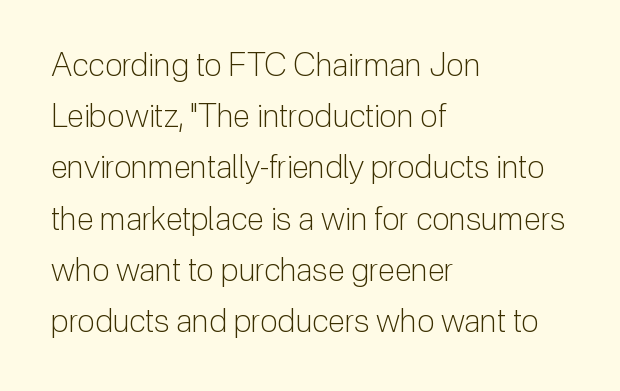
The space between consecutive lines is moderate. Look at the bottom of the vertical strokes: they stop flat, with no serifs. Horizontally, the lines are justified to the leading edge only. Do the characters align in a grid? No, the font is proportional.
